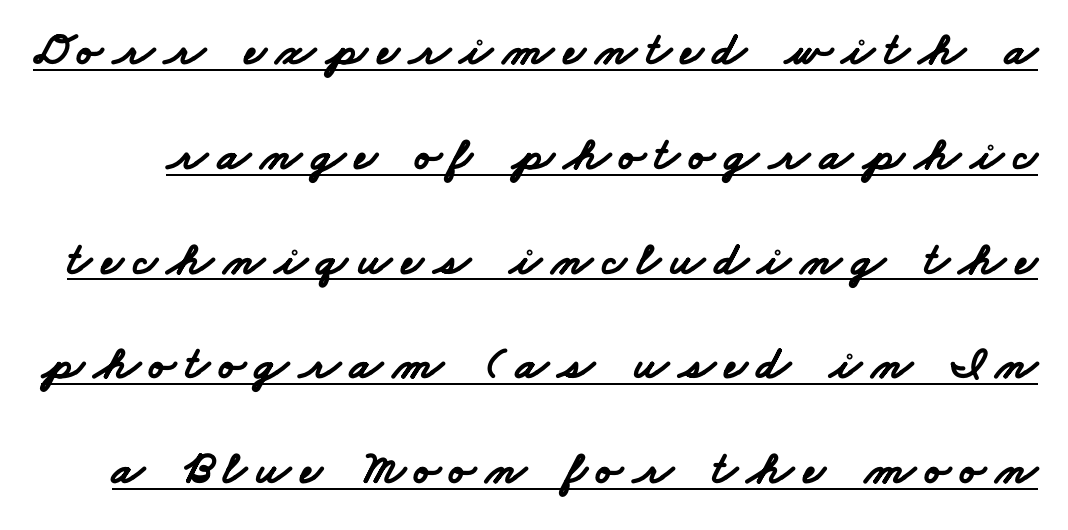
Q: Is the text bold? A: Yes.
Q: Is the typeface a serif or a sans-serif typeface? A: Sans-serif.
Q: Is the text underlined? A: Yes.
Q: Is the spacing between letters normal or unusually wide? A: Unusually wide.
Q: Is the spacing between lines tight, normal or loose? A: Loose.
Q: Width (condensed, normal, or wide)? A: Wide.
Q: Stroke contrast? A: Low.
Q: x-height? A: Small.
Q: Monospaced? A: No.
